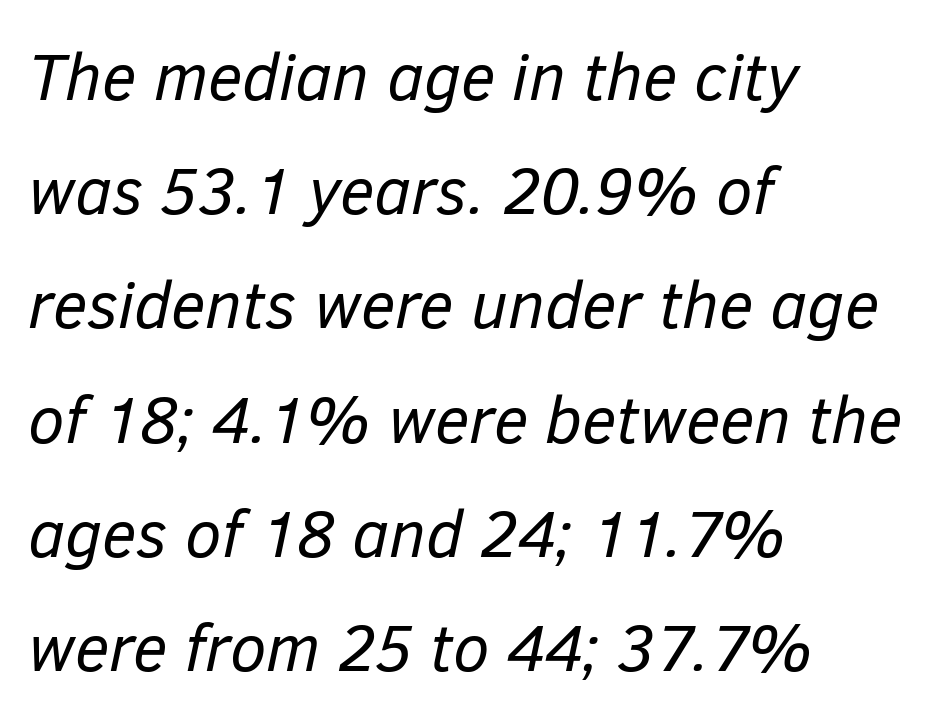
The image shows 66 px regular-weight type, italic (leaning right); set left-aligned, line spacing 1.73x, normal letter spacing, not underlined; low stroke contrast and a medium x-height.
